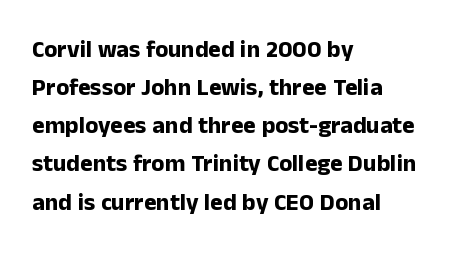
Q: Is the text bold? A: Yes.
Q: Is the text italic (slanted)? A: No, it is upright.
Q: Is the text underlined? A: No.
Q: How is the paragraph aligned? A: Left-aligned.
Q: Is the spacing between letters normal or unusually wide? A: Normal.
Q: Is the spacing between lines tight, normal or loose? A: Normal.
